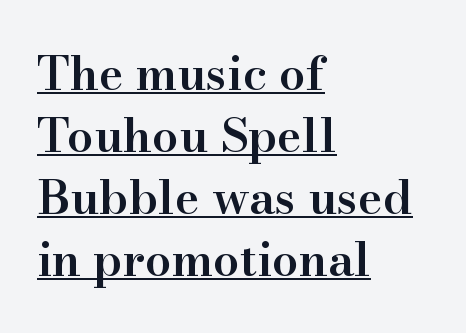
{"serif": "yes", "italic": "no", "bold": "semi", "weight": "semibold", "width": "normal", "stroke_contrast": "high", "x_height": "small", "monospaced": "no", "underline": "yes", "align": "left", "line_spacing": "normal", "line_spacing_ratio": 1.32, "letter_spacing": "normal", "letter_spacing_em": 0.0, "glyph_px": 47}
